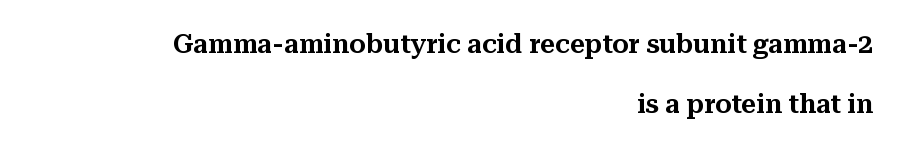
The image shows 26 px text type, upright; set right-aligned, loose line spacing (2.32x), normal letter spacing, not underlined.
